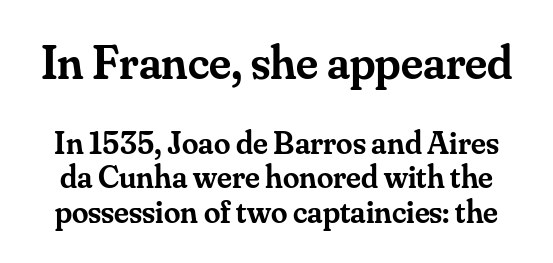
The image shows 49 px semibold serif type, upright; set tight line spacing (1.04x), normal letter spacing, not underlined; the first (top) block is 1.48x larger; medium stroke contrast and a small x-height.
